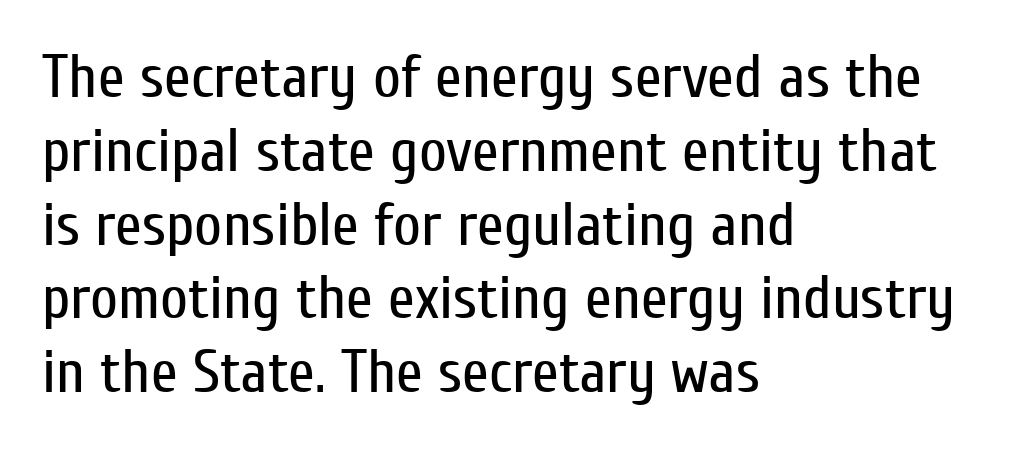
How are the letters spaced? Ordinarily, with no added tracking. Here the designer chose a conventional face with non-uniform glyph widths. Plain, unruled lines of type. The rag falls on the right side of this text block.
